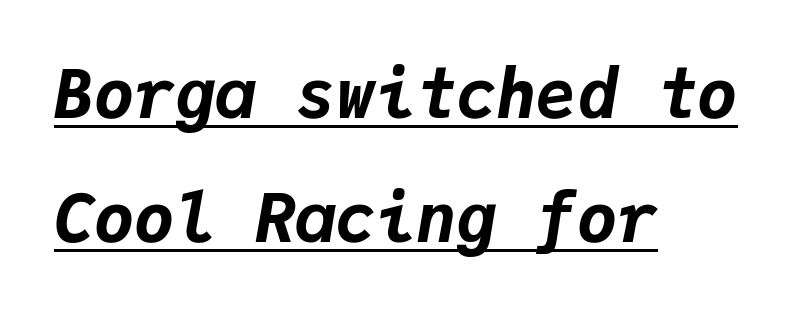
Q: Is the text bold? A: Yes.
Q: Is the text italic (slanted)? A: Yes, it leans right by about 9 degrees.
Q: Is the text underlined? A: Yes.
Q: How is the paragraph aligned? A: Left-aligned.
Q: Is the spacing between letters normal or unusually wide? A: Normal.
Q: Width (condensed, normal, or wide)? A: Normal.
Q: Stroke contrast? A: Low.
Q: x-height? A: Medium.
Q: Monospaced? A: Yes.
